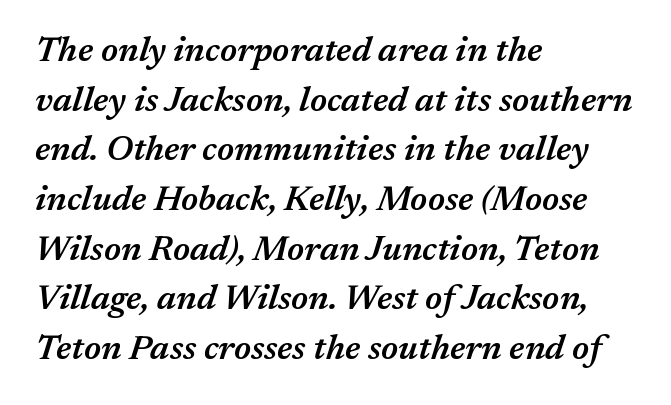
{"italic": "yes", "lean": "right", "slant_degrees": 17, "bold": "semi", "weight": "semibold", "width": "normal", "stroke_contrast": "medium", "x_height": "medium", "monospaced": "no", "underline": "no", "align": "left", "line_spacing": "normal", "line_spacing_ratio": 1.42, "letter_spacing": "normal", "letter_spacing_em": 0.0, "glyph_px": 35}
